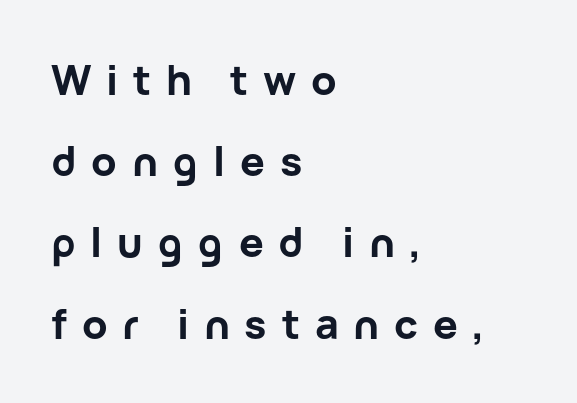
If you measured baseline to baseline, you'd find a long distance. Compared with a centered layout, this one pins lines to the left instead. The font family rendered here belongs to the sans-serif group. Underlining? Definitely not there. A typesetter would call this proportional, since set widths differ per character. The horizontal fit of the characters is loose and conspicuously gappy.
